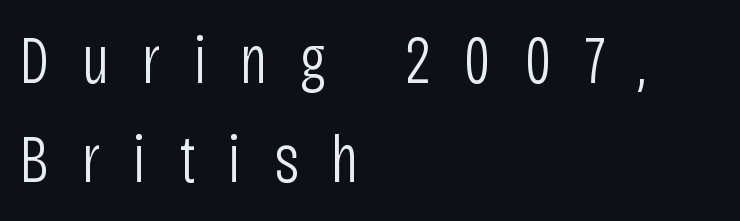
Q: Is the text bold? A: No.
Q: Is the text italic (slanted)? A: No, it is upright.
Q: Is the typeface a serif or a sans-serif typeface? A: Sans-serif.
Q: Is the text underlined? A: No.
Q: How is the paragraph aligned? A: Left-aligned.
Q: Is the spacing between letters normal or unusually wide? A: Unusually wide.
Q: Is the spacing between lines tight, normal or loose? A: Normal.
Q: Width (condensed, normal, or wide)? A: Condensed.
Q: Stroke contrast? A: Low.
Q: x-height? A: Large.
Q: Monospaced? A: No.
